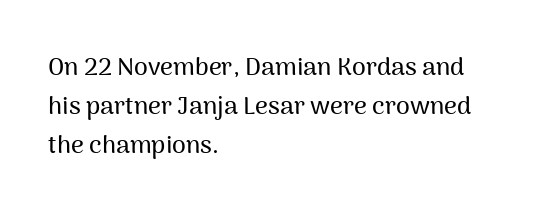
The image shows 25 px text type, upright; set left-aligned, normal line spacing (1.56x), normal letter spacing, not underlined.
